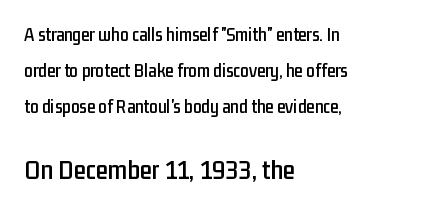
{"serif": "no", "italic": "no", "width": "condensed", "stroke_contrast": "low", "x_height": "medium", "monospaced": "no", "underline": "no", "align": "left", "line_spacing_ratio": 1.89, "letter_spacing": "normal", "letter_spacing_em": 0.0, "larger_block": "second", "size_ratio": 1.47, "glyph_px": 28}
